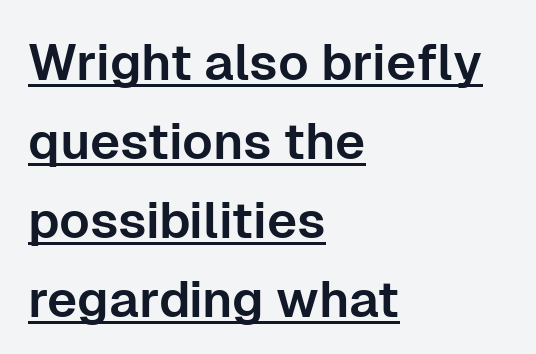
Q: Is the text italic (slanted)? A: No, it is upright.
Q: Is the typeface a serif or a sans-serif typeface? A: Sans-serif.
Q: Is the text underlined? A: Yes.
Q: How is the paragraph aligned? A: Left-aligned.
Q: Is the spacing between letters normal or unusually wide? A: Normal.
Q: Is the spacing between lines tight, normal or loose? A: Normal.
Q: Width (condensed, normal, or wide)? A: Normal.
Q: Stroke contrast? A: Low.
Q: x-height? A: Medium.
Q: Monospaced? A: No.
